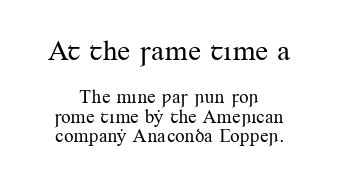
Q: Is the text bold? A: No.
Q: Is the text italic (slanted)? A: No, it is upright.
Q: Is the typeface a serif or a sans-serif typeface? A: Serif.
Q: Is the text underlined? A: No.
Q: How is the paragraph aligned? A: Centered.
Q: Is the spacing between letters normal or unusually wide? A: Normal.
Q: Is the spacing between lines tight, normal or loose? A: Tight.
Q: Which block of text is set in a larger size, the first (top) or the second (bottom)? A: The first (top) one.
Q: Width (condensed, normal, or wide)? A: Normal.
Q: Stroke contrast? A: Medium.
Q: x-height? A: Small.
Q: Monospaced? A: No.
